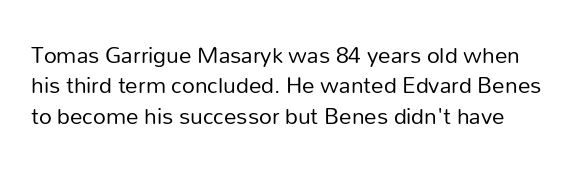
The image shows 25 px text type, upright; set line spacing 1.22x, normal letter spacing, not underlined.
